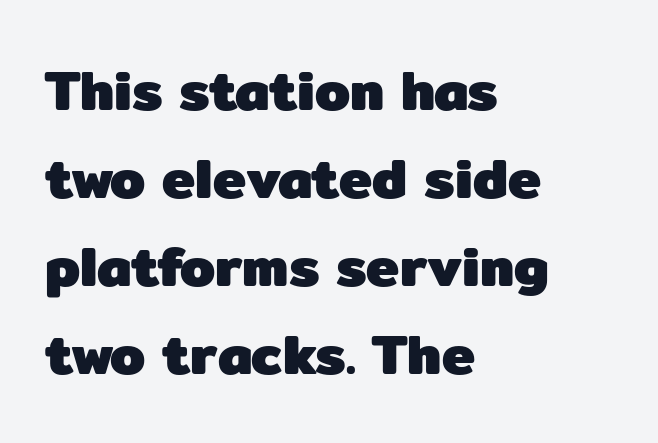
The image shows 56 px heavy sans-serif type, upright; set left-aligned, normal line spacing (1.57x), normal letter spacing, not underlined; low stroke contrast and a medium x-height.
